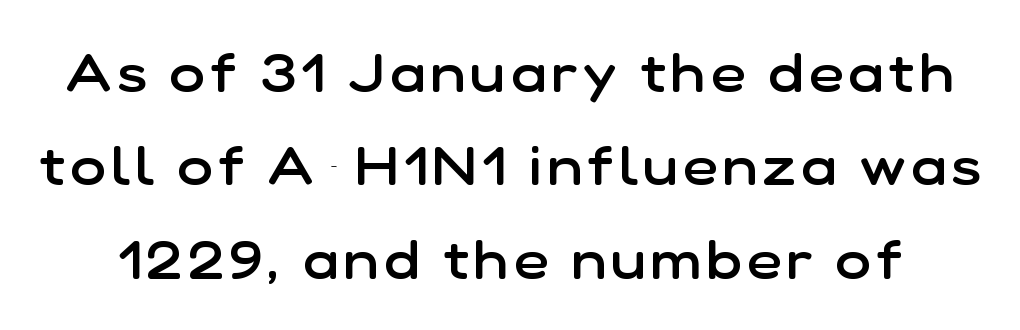
No word sits above an underline. The typography opts for an upright posture over an oblique one. Stems and bowls a touch heavier than normal — semibold. The passage shown is typeset with a sans-serif family. Spacing verdict: proportional, widths tailored to each character.
